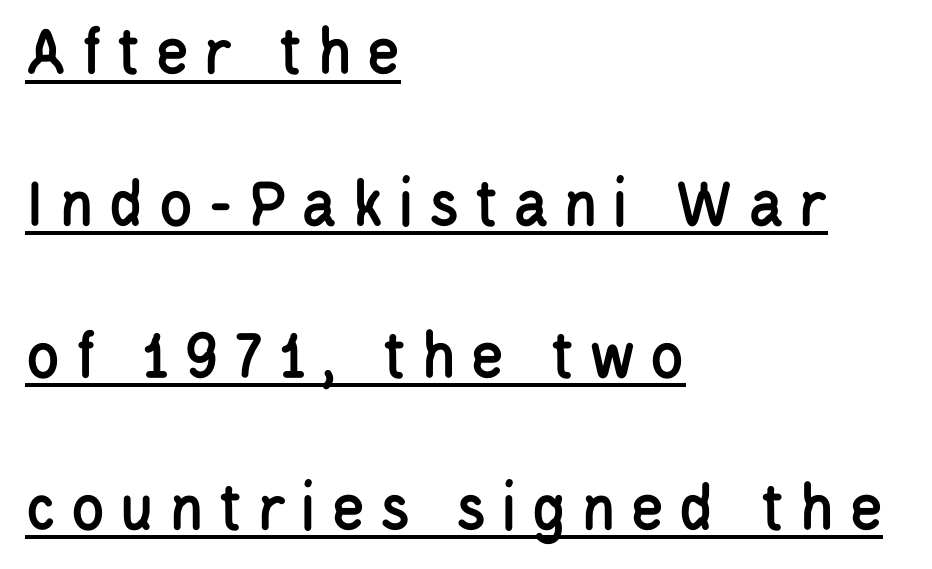
Q: Is the text italic (slanted)? A: No, it is upright.
Q: Is the typeface a serif or a sans-serif typeface? A: Sans-serif.
Q: Is the text underlined? A: Yes.
Q: How is the paragraph aligned? A: Left-aligned.
Q: Is the spacing between letters normal or unusually wide? A: Unusually wide.
Q: Is the spacing between lines tight, normal or loose? A: Loose.
Q: Width (condensed, normal, or wide)? A: Condensed.
Q: Stroke contrast? A: Low.
Q: x-height? A: Large.
Q: Monospaced? A: No.
